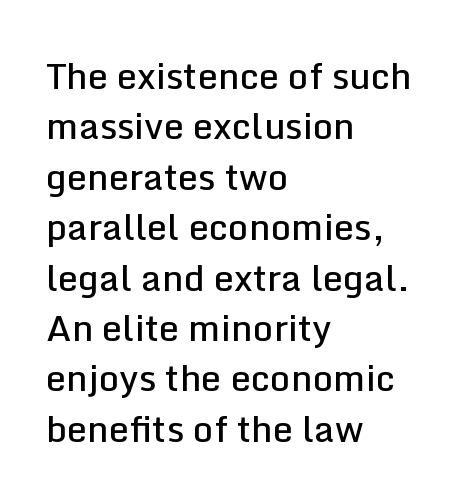
The image shows 36 px semibold sans-serif type, upright; set left-aligned, normal line spacing (1.4x), normal letter spacing, not underlined; low stroke contrast and a medium x-height.
